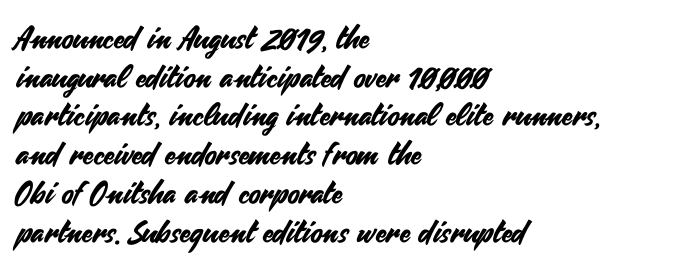
Stroke terminals: plain, sans-serif. The rag falls on the right side of this text block. The space between consecutive lines is moderate. Honestly, there is no underline to notice here at all.
